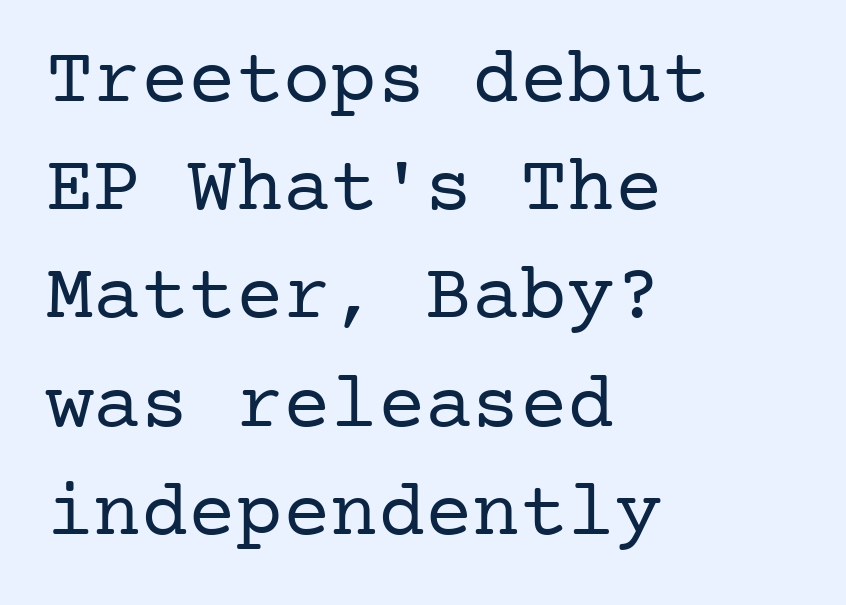
Q: Is the text bold? A: No.
Q: Is the text italic (slanted)? A: No, it is upright.
Q: Is the typeface a serif or a sans-serif typeface? A: Serif.
Q: Is the text underlined? A: No.
Q: How is the paragraph aligned? A: Left-aligned.
Q: Is the spacing between letters normal or unusually wide? A: Normal.
Q: Is the spacing between lines tight, normal or loose? A: Normal.
Q: Width (condensed, normal, or wide)? A: Normal.
Q: Stroke contrast? A: Low.
Q: x-height? A: Medium.
